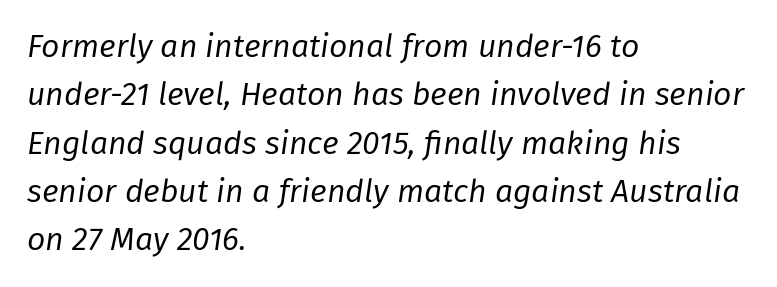
{"italic": "yes", "lean": "right", "slant_degrees": 8, "bold": "no", "weight": "regular", "width": "normal", "stroke_contrast": "low", "x_height": "medium", "monospaced": "no", "underline": "no", "align": "left", "line_spacing": "normal", "line_spacing_ratio": 1.51, "letter_spacing": "normal", "letter_spacing_em": 0.0, "glyph_px": 32}
